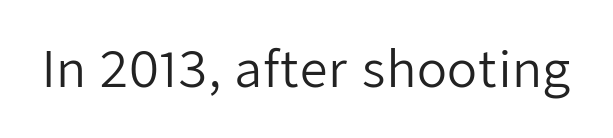
The image shows 49 px regular-weight sans-serif type, upright; set normal letter spacing, not underlined; low stroke contrast and a medium x-height.
